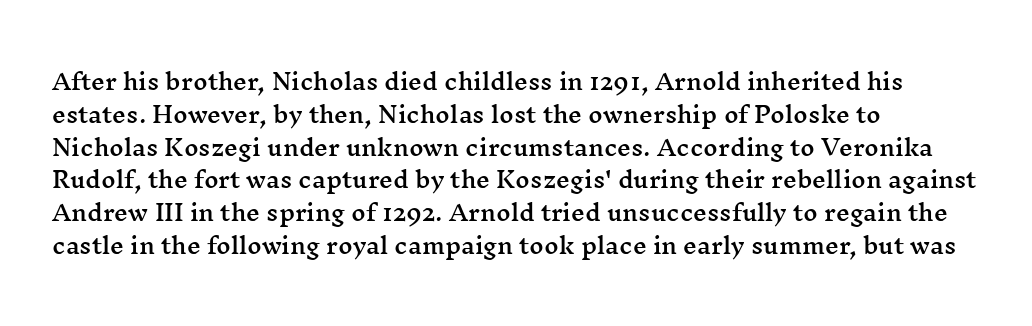
The image shows 22 px text type, upright; set left-aligned, normal line spacing (1.49x), normal letter spacing, not underlined.
